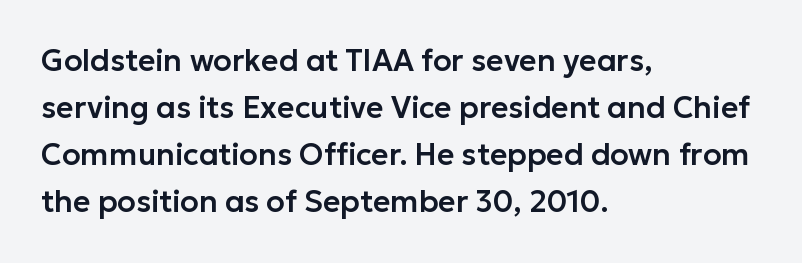
{"serif": "no", "italic": "no", "width": "normal", "stroke_contrast": "low", "x_height": "medium", "monospaced": "no", "underline": "no", "align": "left", "line_spacing": "normal", "line_spacing_ratio": 1.57, "letter_spacing": "normal", "letter_spacing_em": 0.0, "glyph_px": 30}
